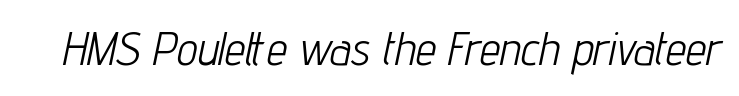
The passage shown is not bold in any degree. Letters rest on an invisible, unmarked baseline. Here the glyphs are tracked normally, forming tight word shapes. Yep, that's italic — everything's leaning. Looks like regular typesetting: each glyph gets only the width it needs.
